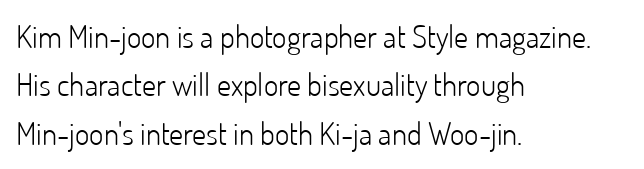
Q: Is the text bold? A: No.
Q: Is the text italic (slanted)? A: No, it is upright.
Q: Is the typeface a serif or a sans-serif typeface? A: Sans-serif.
Q: Is the text underlined? A: No.
Q: How is the paragraph aligned? A: Left-aligned.
Q: Is the spacing between letters normal or unusually wide? A: Normal.
Q: Is the spacing between lines tight, normal or loose? A: Normal.
Q: Width (condensed, normal, or wide)? A: Normal.
Q: Stroke contrast? A: Low.
Q: x-height? A: Small.
Q: Monospaced? A: No.
